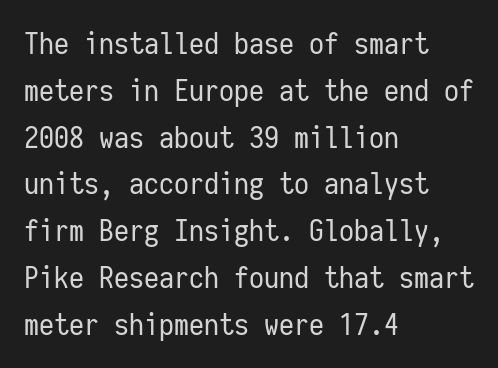
{"serif": "no", "italic": "no", "bold": "no", "weight": "regular", "width": "condensed", "stroke_contrast": "low", "x_height": "medium", "monospaced": "yes", "underline": "no", "align": "left", "line_spacing": "normal", "line_spacing_ratio": 1.56, "letter_spacing": "normal", "letter_spacing_em": 0.0, "glyph_px": 30}
